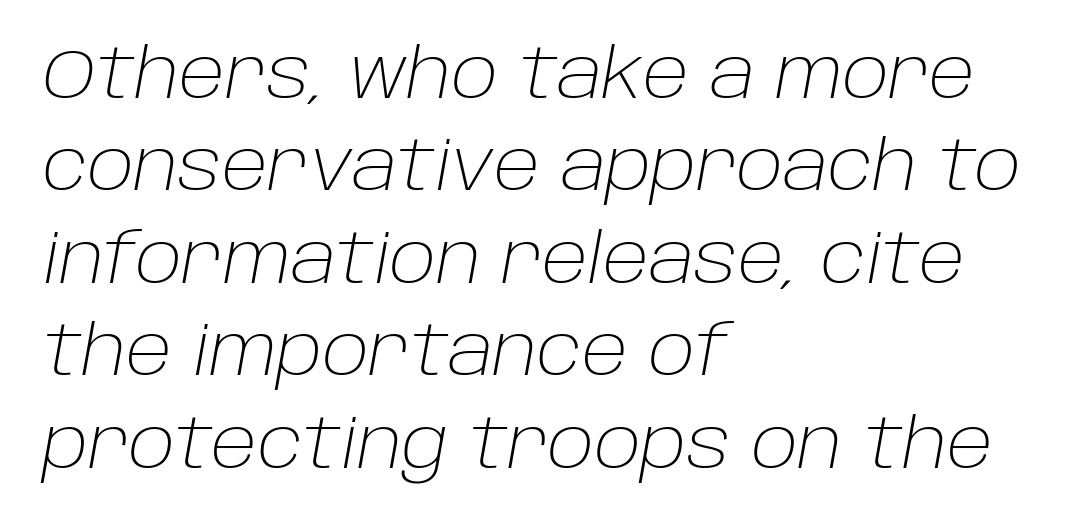
The image shows 69 px light type, italic (leaning right); set left-aligned, normal line spacing (1.34x), normal letter spacing, not underlined; low stroke contrast and a large x-height.
